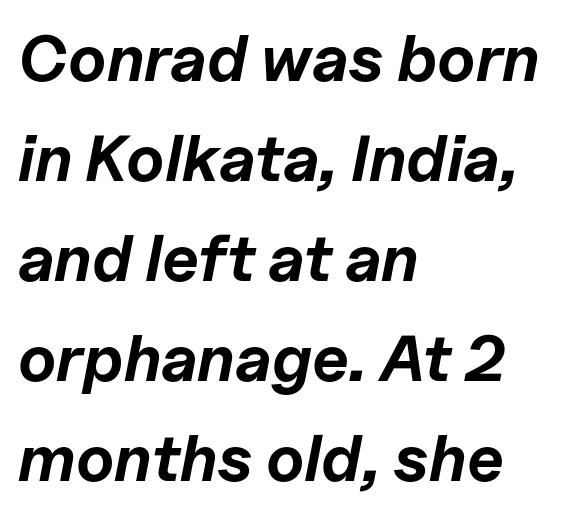
Q: Is the text bold? A: Yes.
Q: Is the text italic (slanted)? A: Yes, it leans right by about 11 degrees.
Q: Is the text underlined? A: No.
Q: How is the paragraph aligned? A: Left-aligned.
Q: Is the spacing between letters normal or unusually wide? A: Normal.
Q: Is the spacing between lines tight, normal or loose? A: Normal.
Q: Width (condensed, normal, or wide)? A: Normal.
Q: Stroke contrast? A: Low.
Q: x-height? A: Medium.
Q: Monospaced? A: No.
